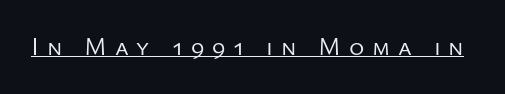
{"italic": "no", "bold": "no", "underline": "yes", "letter_spacing": "wide", "letter_spacing_em": 0.3, "glyph_px": 26}
